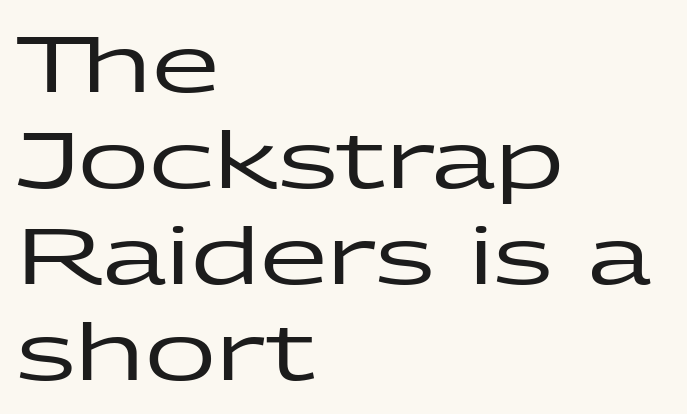
This sample uses plain, unmodified letter spacing. The designer went with a sans here, leaving each stem footless. Where is the straight margin? On the left. The area under the type is left untouched.
